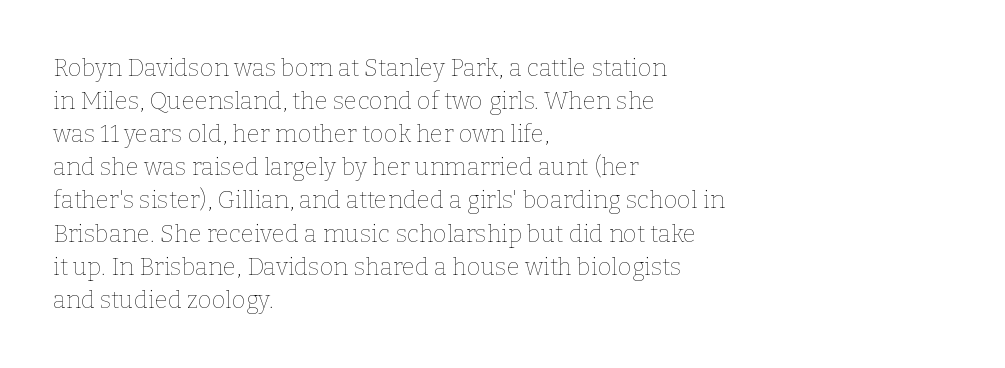
The image shows 24 px text type, upright; set left-aligned, normal line spacing (1.38x), normal letter spacing, not underlined.
